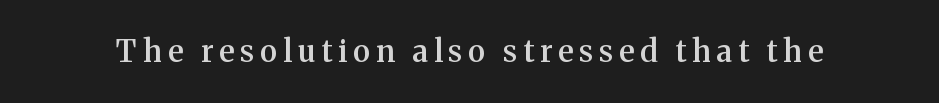
The image shows 30 px semibold serif type, upright; set unusually wide letter spacing (+0.2 em), not underlined; medium stroke contrast and a medium x-height.
